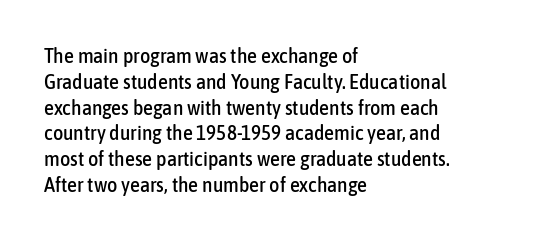
{"italic": "no", "underline": "no", "align": "left", "line_spacing": "normal", "line_spacing_ratio": 1.29, "letter_spacing": "normal", "letter_spacing_em": 0.0, "glyph_px": 20}
